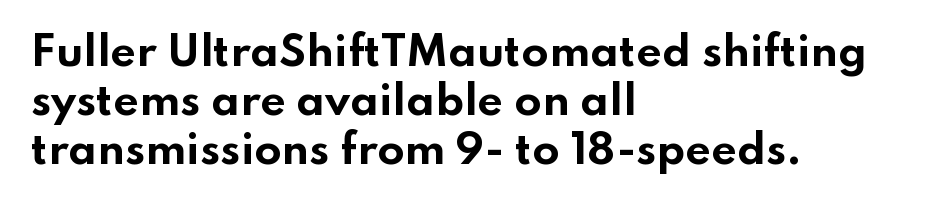
Q: Is the text bold? A: Yes.
Q: Is the text italic (slanted)? A: No, it is upright.
Q: Is the typeface a serif or a sans-serif typeface? A: Sans-serif.
Q: Is the text underlined? A: No.
Q: How is the paragraph aligned? A: Left-aligned.
Q: Is the spacing between letters normal or unusually wide? A: Normal.
Q: Width (condensed, normal, or wide)? A: Wide.
Q: Stroke contrast? A: Low.
Q: x-height? A: Small.
Q: Monospaced? A: No.
